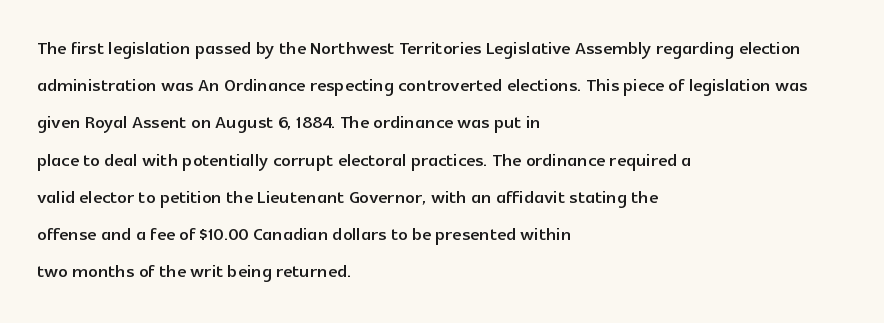
The image shows 24 px text type, upright; set left-aligned, normal line spacing (1.55x), normal letter spacing, not underlined.
